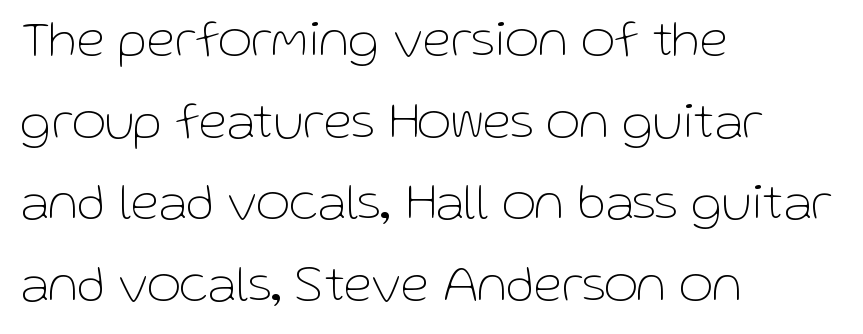
Q: Is the text bold? A: No.
Q: Is the text italic (slanted)? A: No, it is upright.
Q: Is the typeface a serif or a sans-serif typeface? A: Sans-serif.
Q: Is the text underlined? A: No.
Q: How is the paragraph aligned? A: Left-aligned.
Q: Is the spacing between letters normal or unusually wide? A: Normal.
Q: Is the spacing between lines tight, normal or loose? A: Normal.
Q: Width (condensed, normal, or wide)? A: Normal.
Q: Stroke contrast? A: Low.
Q: x-height? A: Medium.
Q: Monospaced? A: No.
